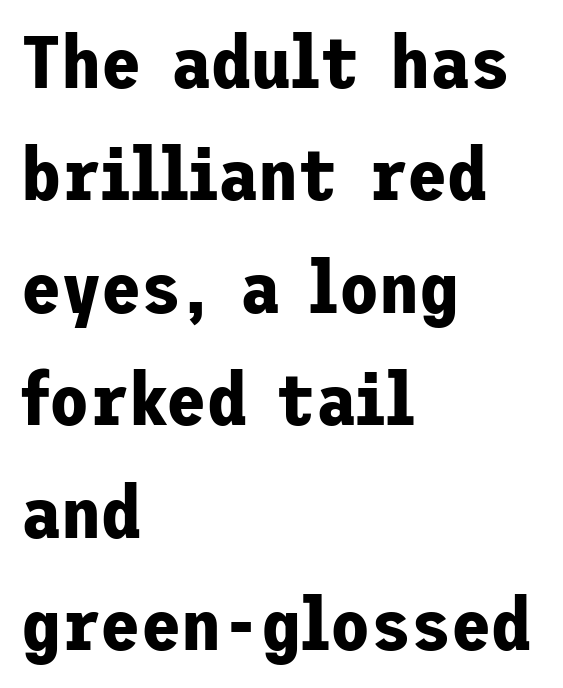
Q: Is the text bold? A: Yes.
Q: Is the text italic (slanted)? A: No, it is upright.
Q: Is the typeface a serif or a sans-serif typeface? A: Sans-serif.
Q: Is the text underlined? A: No.
Q: How is the paragraph aligned? A: Left-aligned.
Q: Is the spacing between letters normal or unusually wide? A: Normal.
Q: Is the spacing between lines tight, normal or loose? A: Normal.
Q: Width (condensed, normal, or wide)? A: Normal.
Q: Stroke contrast? A: Low.
Q: x-height? A: Medium.
